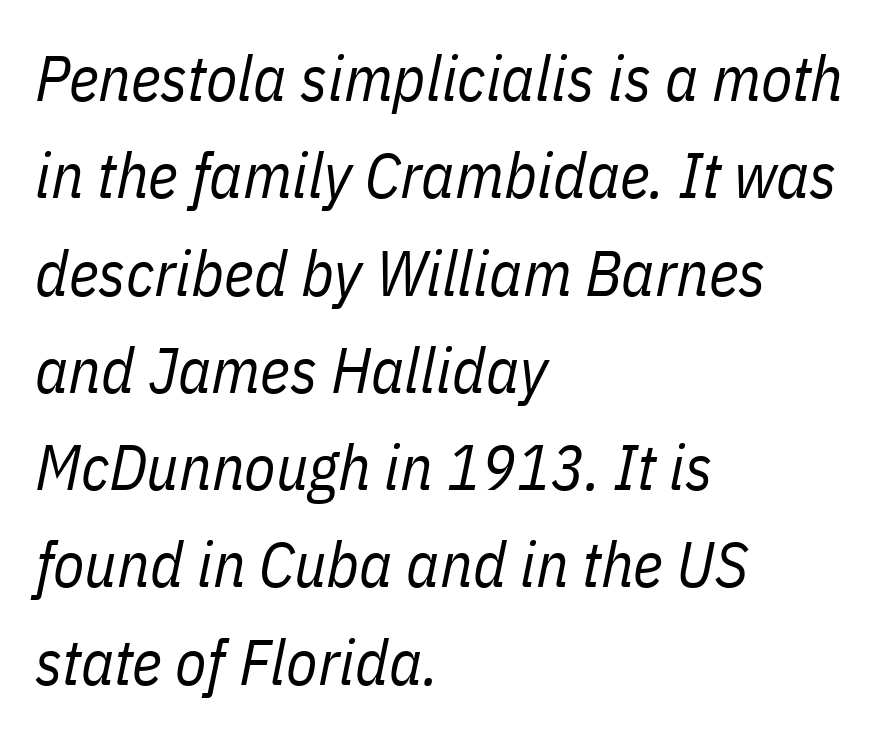
These glyphs show unthickened strokes, regular width or finer. Horizontal bands of white between lines are of average thickness. The face used here has a pronounced slope to its letters. Rule under the text: the space is simply empty.
